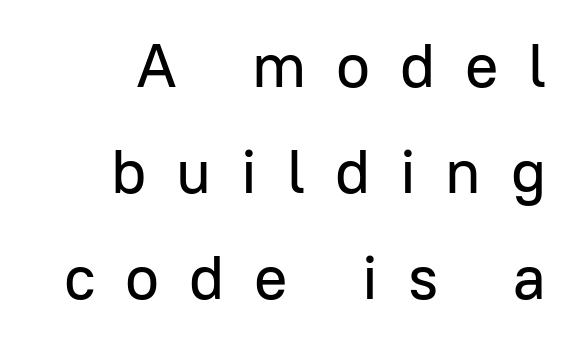
The image shows 62 px sans-serif type, upright; set right-aligned, line spacing 1.71x, unusually wide letter spacing (+0.48 em), not underlined; low stroke contrast and a medium x-height.
